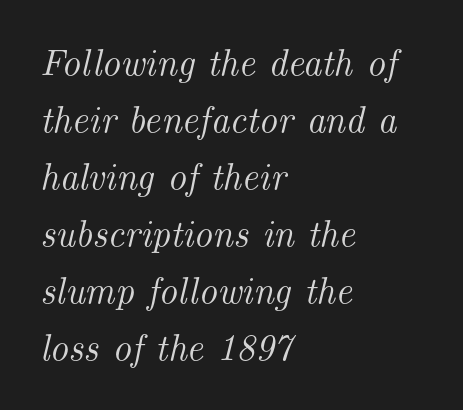
The image shows 37 px serif type, italic (leaning right); set left-aligned, normal line spacing (1.54x), normal letter spacing, not underlined; medium stroke contrast and a small x-height.
